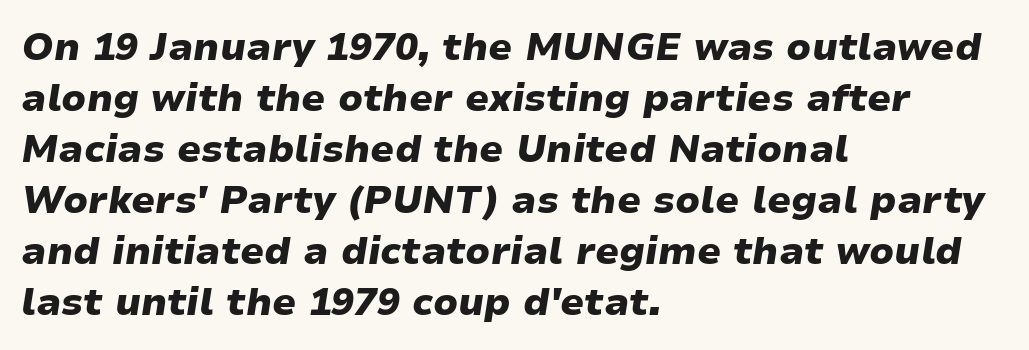
{"italic": "yes", "lean": "right", "slant_degrees": 9, "bold": "yes", "weight": "heavy", "width": "wide", "stroke_contrast": "low", "x_height": "medium", "monospaced": "no", "underline": "no", "align": "left", "line_spacing": "normal", "line_spacing_ratio": 1.34, "letter_spacing": "normal", "letter_spacing_em": 0.0, "glyph_px": 38}
